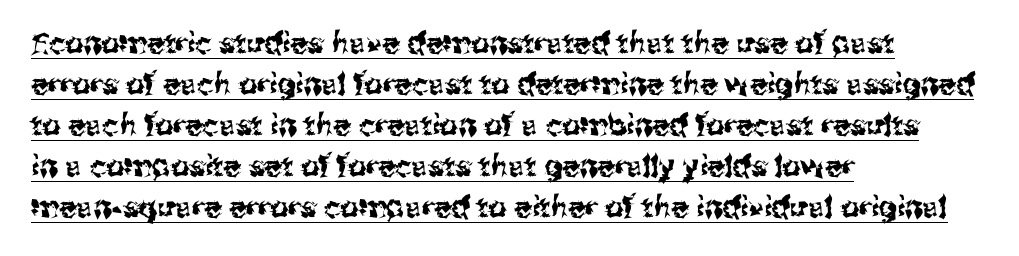
{"serif": "no", "italic": "no", "width": "normal", "stroke_contrast": "medium", "x_height": "medium", "monospaced": "no", "underline": "yes", "align": "left", "line_spacing": "normal", "line_spacing_ratio": 1.41, "letter_spacing": "normal", "letter_spacing_em": 0.0, "glyph_px": 29}
